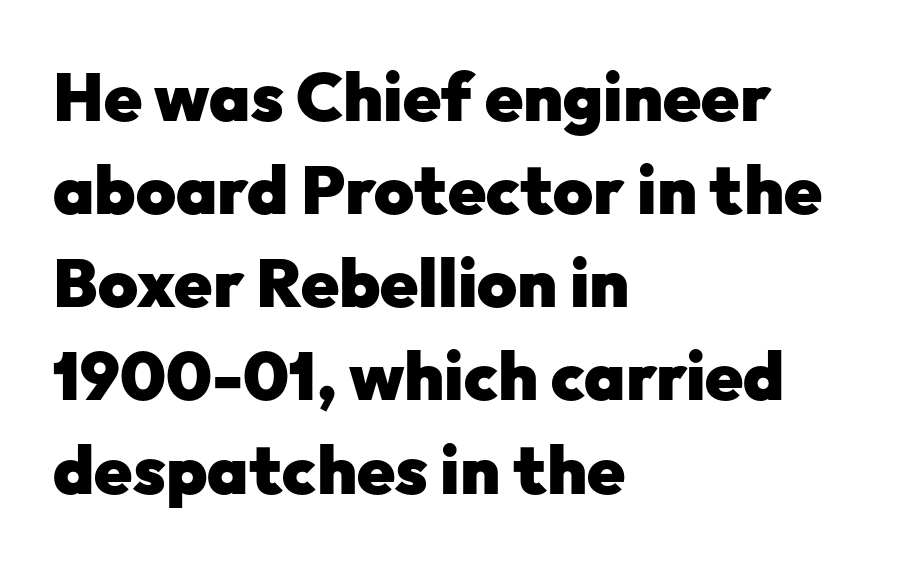
Q: Is the text bold? A: Yes.
Q: Is the text italic (slanted)? A: No, it is upright.
Q: Is the typeface a serif or a sans-serif typeface? A: Sans-serif.
Q: Is the text underlined? A: No.
Q: How is the paragraph aligned? A: Left-aligned.
Q: Is the spacing between letters normal or unusually wide? A: Normal.
Q: Is the spacing between lines tight, normal or loose? A: Normal.
Q: Width (condensed, normal, or wide)? A: Normal.
Q: Stroke contrast? A: Low.
Q: x-height? A: Medium.
Q: Monospaced? A: No.
